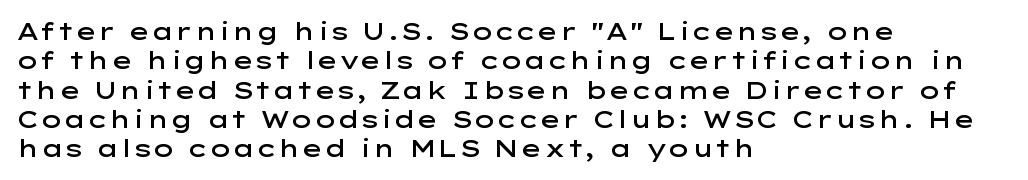
This rendering leaves character spacing at its baseline value. The gap between lines stays unmarked. Characters remain perfectly vertical along every line. The compositor pushed each line to the left boundary.
